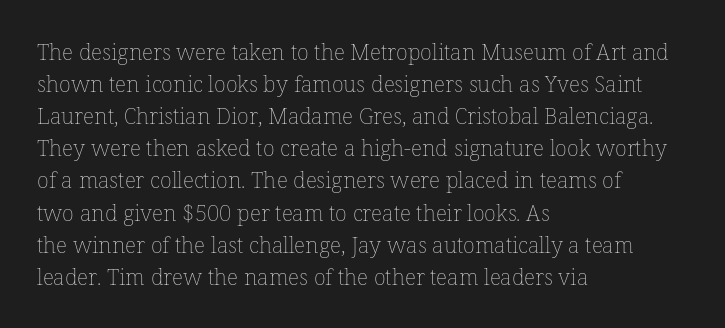
The image shows 22 px text type, upright; set left-aligned, normal line spacing (1.46x), normal letter spacing, not underlined.
